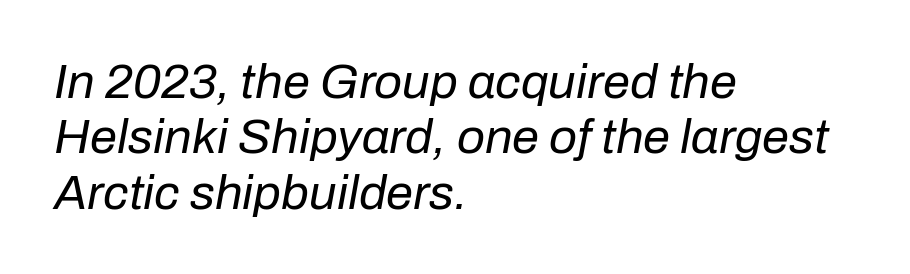
Line starts are locked; line ends wander. Only glyphs here, with clear space below each row. Horizontal bands of white between lines are thin slivers. Heft: none added — not bold. The specimen reads as italic at a glance.
